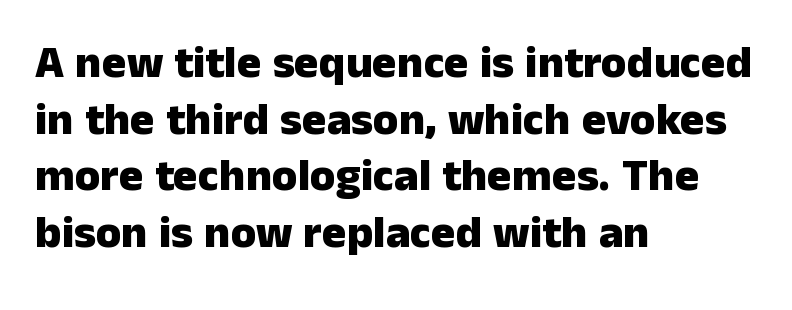
Q: Is the text bold? A: Yes.
Q: Is the text italic (slanted)? A: No, it is upright.
Q: Is the typeface a serif or a sans-serif typeface? A: Sans-serif.
Q: Is the text underlined? A: No.
Q: How is the paragraph aligned? A: Left-aligned.
Q: Is the spacing between letters normal or unusually wide? A: Normal.
Q: Width (condensed, normal, or wide)? A: Normal.
Q: Stroke contrast? A: Low.
Q: x-height? A: Medium.
Q: Monospaced? A: No.
